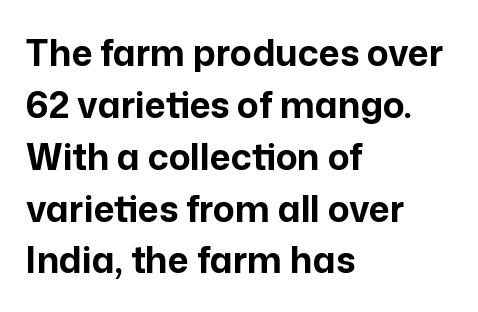
The image shows 36 px bold sans-serif type, upright; set left-aligned, normal line spacing (1.44x), normal letter spacing, not underlined; low stroke contrast and a medium x-height.
